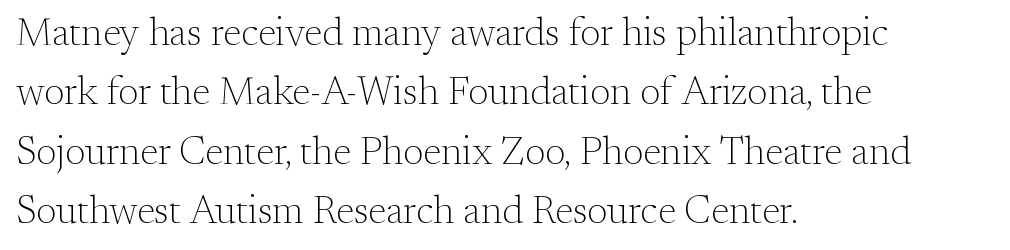
Q: Is the text bold? A: No.
Q: Is the text italic (slanted)? A: No, it is upright.
Q: Is the typeface a serif or a sans-serif typeface? A: Serif.
Q: Is the text underlined? A: No.
Q: How is the paragraph aligned? A: Left-aligned.
Q: Is the spacing between letters normal or unusually wide? A: Normal.
Q: Is the spacing between lines tight, normal or loose? A: Normal.
Q: Width (condensed, normal, or wide)? A: Normal.
Q: Stroke contrast? A: Medium.
Q: x-height? A: Small.
Q: Monospaced? A: No.
